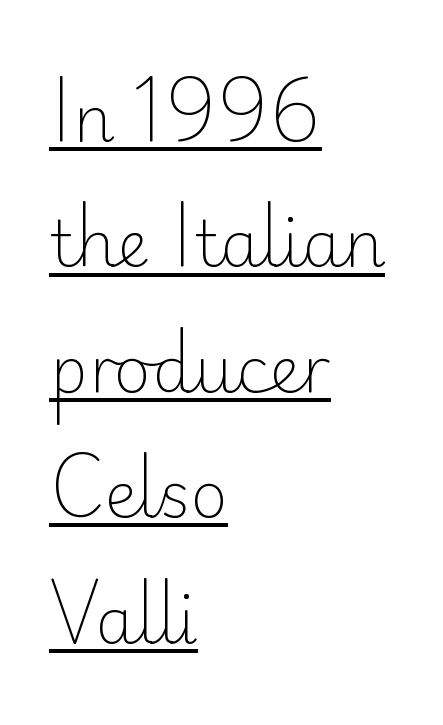
{"serif": "no", "italic": "no", "bold": "no", "weight": "light", "width": "normal", "stroke_contrast": "low", "x_height": "small", "monospaced": "no", "underline": "yes", "align": "left", "line_spacing": "loose", "line_spacing_ratio": 1.96, "letter_spacing": "normal", "letter_spacing_em": 0.0, "glyph_px": 64}
